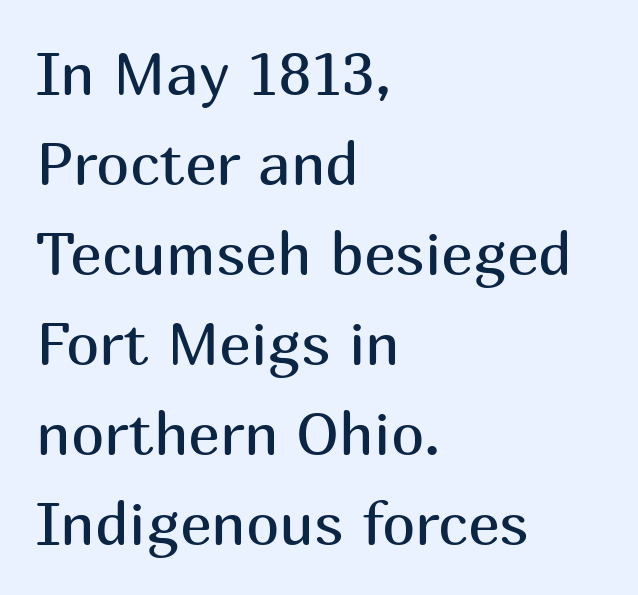
Successive baselines arrive at the customary interval. Notice how the passage keeps a crisp vertical edge on the left only. Vertical stems look standard width or narrower in stroke. A typesetter would call this proportional, since set widths differ per character. Each word holds together tightly as a unit, with standard inter-letter gaps. I'd call this a sans setting — the letters go barefoot.
